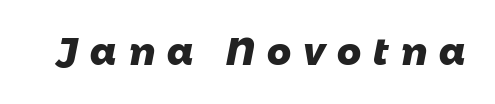
Honestly, the letter spacing is so wide it's the main thing you notice. The rendering uses natural spacing where letterforms have individual widths. Clear beneath every line of the passage. Compared with an ordinary text face, these strokes are far heavier — a full bold. These lines are composed in type without serifs.
